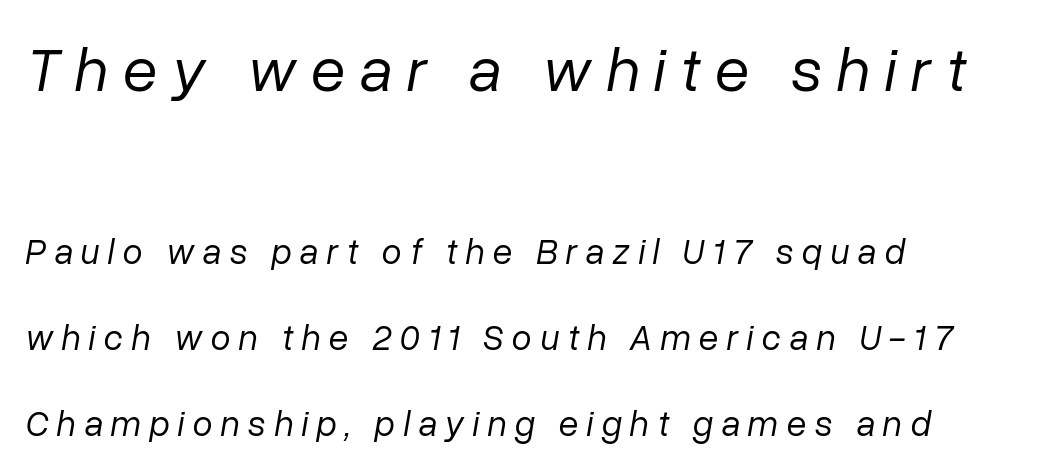
Q: Is the text bold? A: No.
Q: Is the text italic (slanted)? A: Yes, it leans right by about 10 degrees.
Q: Is the text underlined? A: No.
Q: How is the paragraph aligned? A: Left-aligned.
Q: Is the spacing between letters normal or unusually wide? A: Unusually wide.
Q: Is the spacing between lines tight, normal or loose? A: Loose.
Q: Which block of text is set in a larger size, the first (top) or the second (bottom)? A: The first (top) one.
Q: Width (condensed, normal, or wide)? A: Normal.
Q: Stroke contrast? A: Low.
Q: x-height? A: Medium.
Q: Monospaced? A: No.
